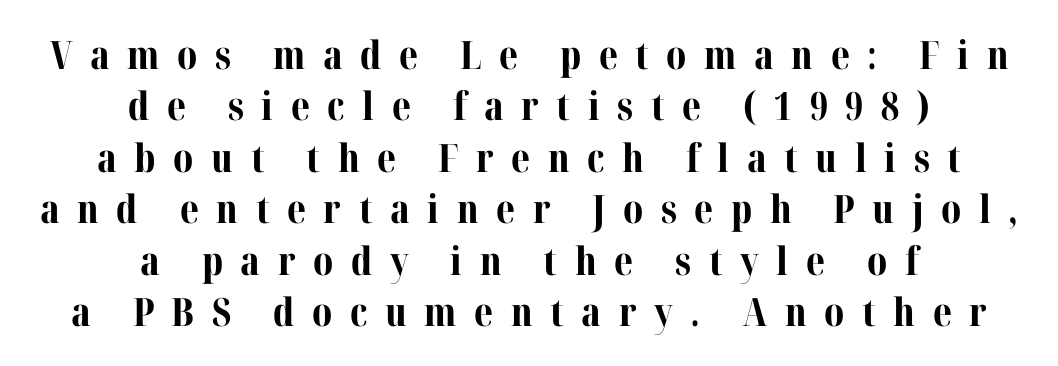
{"serif": "yes", "italic": "no", "bold": "yes", "weight": "bold", "width": "normal", "stroke_contrast": "medium", "x_height": "medium", "monospaced": "no", "underline": "no", "align": "center", "line_spacing": "normal", "line_spacing_ratio": 1.32, "letter_spacing": "wide", "letter_spacing_em": 0.45, "glyph_px": 39}
